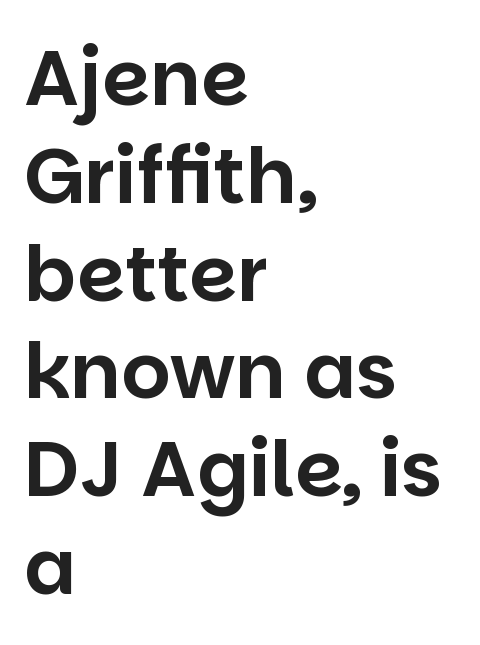
Q: Is the text italic (slanted)? A: No, it is upright.
Q: Is the typeface a serif or a sans-serif typeface? A: Sans-serif.
Q: Is the text underlined? A: No.
Q: How is the paragraph aligned? A: Left-aligned.
Q: Is the spacing between letters normal or unusually wide? A: Normal.
Q: Is the spacing between lines tight, normal or loose? A: Normal.
Q: Width (condensed, normal, or wide)? A: Normal.
Q: Stroke contrast? A: Low.
Q: x-height? A: Large.
Q: Monospaced? A: No.
